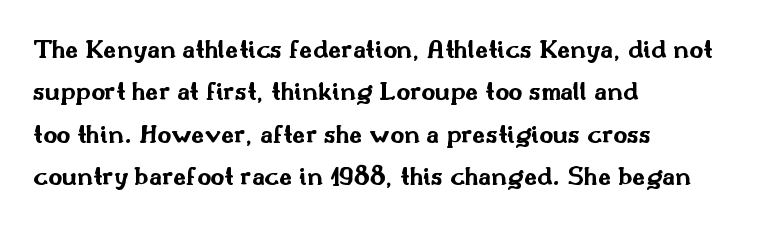
{"italic": "no", "bold": "yes", "underline": "no", "align": "left", "line_spacing": "normal", "line_spacing_ratio": 1.57, "letter_spacing": "normal", "letter_spacing_em": 0.0, "glyph_px": 27}
